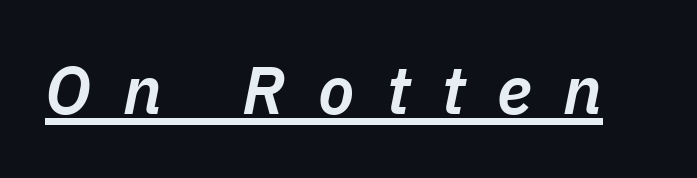
{"italic": "yes", "lean": "right", "slant_degrees": 11, "bold": "semi", "weight": "semibold", "width": "normal", "stroke_contrast": "low", "x_height": "medium", "monospaced": "no", "underline": "yes", "letter_spacing": "wide", "letter_spacing_em": 0.48, "glyph_px": 67}
